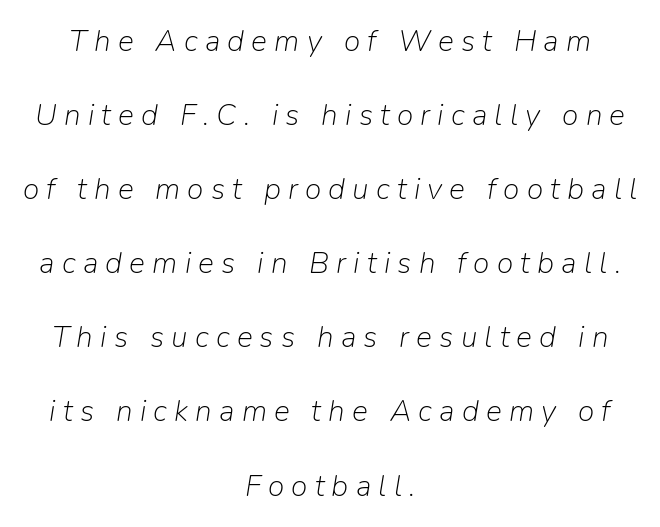
The image shows 30 px light type, italic (leaning right); set centered, loose line spacing (2.47x), unusually wide letter spacing (+0.24 em), not underlined; low stroke contrast and a medium x-height.
